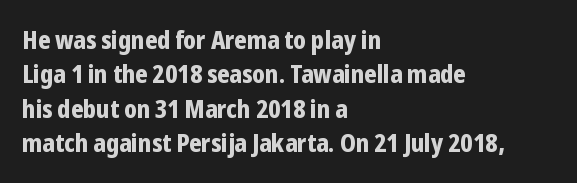
The image shows 25 px bold type, upright; set left-aligned, normal line spacing (1.38x), normal letter spacing, not underlined.
